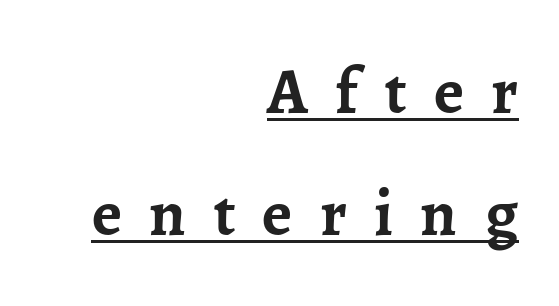
Q: Is the text bold? A: Yes.
Q: Is the text italic (slanted)? A: No, it is upright.
Q: Is the typeface a serif or a sans-serif typeface? A: Serif.
Q: Is the text underlined? A: Yes.
Q: How is the paragraph aligned? A: Right-aligned.
Q: Is the spacing between letters normal or unusually wide? A: Unusually wide.
Q: Width (condensed, normal, or wide)? A: Normal.
Q: Stroke contrast? A: Low.
Q: x-height? A: Medium.
Q: Monospaced? A: No.
